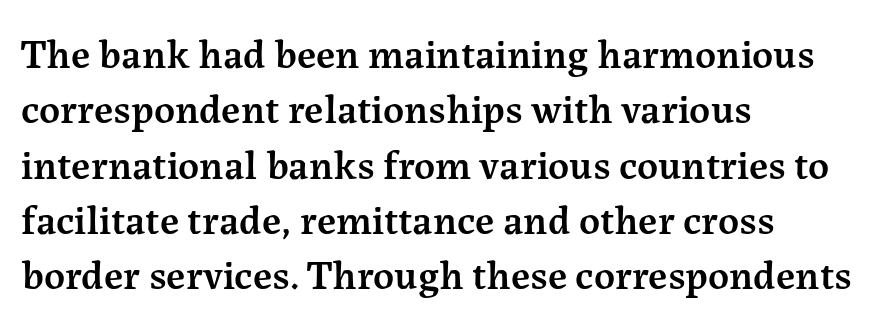
Q: Is the text bold? A: Semi-bold.
Q: Is the text italic (slanted)? A: No, it is upright.
Q: Is the typeface a serif or a sans-serif typeface? A: Serif.
Q: Is the text underlined? A: No.
Q: How is the paragraph aligned? A: Left-aligned.
Q: Is the spacing between letters normal or unusually wide? A: Normal.
Q: Is the spacing between lines tight, normal or loose? A: Normal.
Q: Width (condensed, normal, or wide)? A: Normal.
Q: Stroke contrast? A: Medium.
Q: x-height? A: Medium.
Q: Monospaced? A: No.
